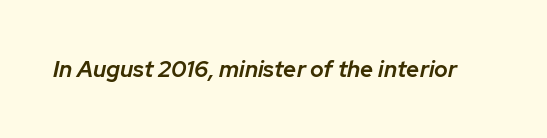
The image shows 23 px text type, italic (leaning right); set normal letter spacing, not underlined.
